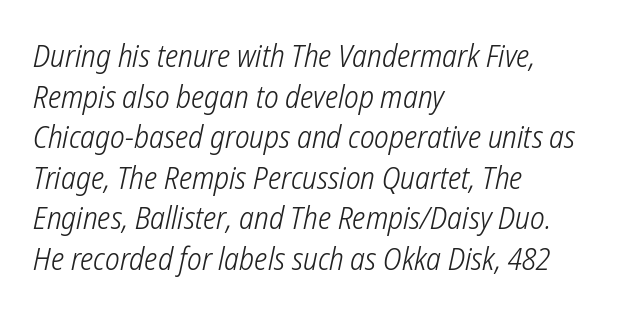
The image shows 31 px light, condensed sans-serif type; set left-aligned, normal line spacing (1.31x), normal letter spacing, not underlined; low stroke contrast and a medium x-height.
